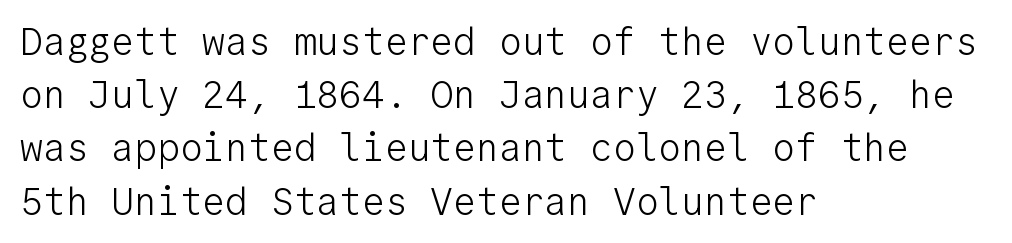
Q: Is the text bold? A: No.
Q: Is the text italic (slanted)? A: No, it is upright.
Q: Is the typeface a serif or a sans-serif typeface? A: Sans-serif.
Q: Is the text underlined? A: No.
Q: How is the paragraph aligned? A: Left-aligned.
Q: Is the spacing between letters normal or unusually wide? A: Normal.
Q: Is the spacing between lines tight, normal or loose? A: Normal.
Q: Width (condensed, normal, or wide)? A: Normal.
Q: Stroke contrast? A: Low.
Q: x-height? A: Medium.
Q: Monospaced? A: Yes.
